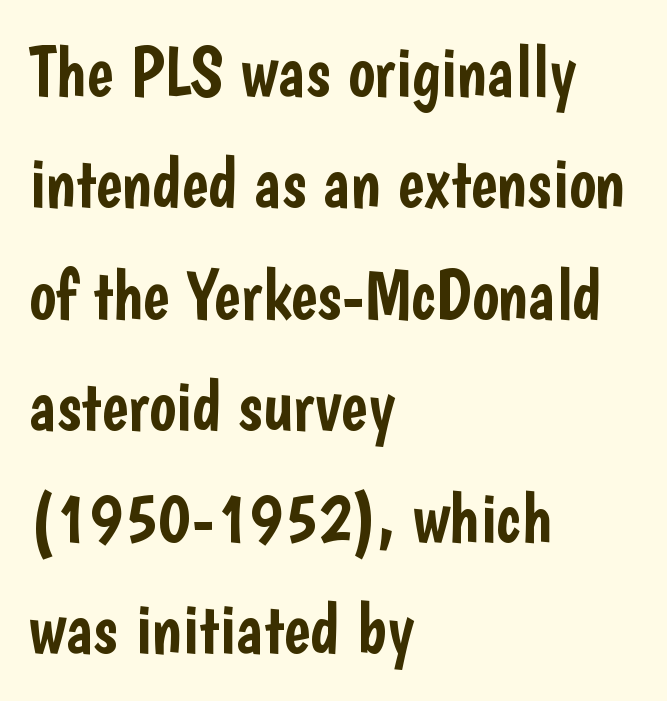
{"serif": "no", "italic": "no", "width": "condensed", "stroke_contrast": "low", "x_height": "medium", "monospaced": "no", "underline": "no", "align": "left", "line_spacing": "normal", "line_spacing_ratio": 1.57, "letter_spacing": "normal", "letter_spacing_em": 0.0, "glyph_px": 71}
